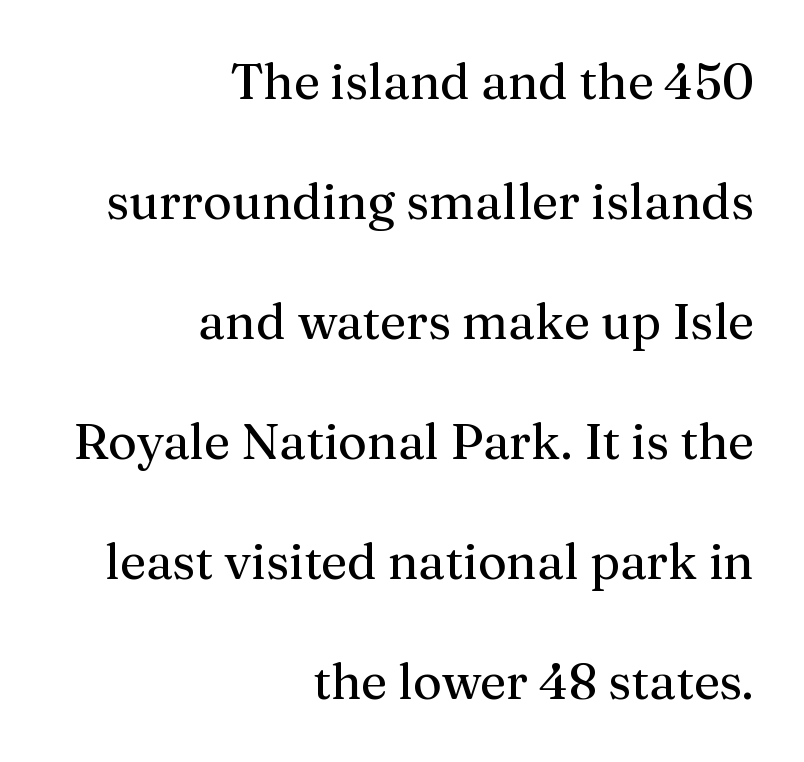
A serif font was chosen for this passage. A quiet, ordinary-to-light weight characterises the typeface. The passage shown is typed in a proportional face where columns would drift. Anything drawn beneath the words? Only blank space. Posture: vertical. Layout note: lines flush right.
